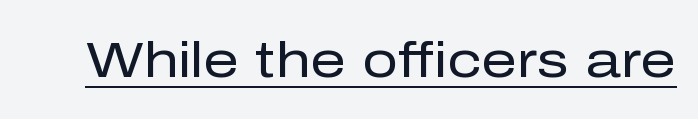
Q: Is the text bold? A: No.
Q: Is the text italic (slanted)? A: No, it is upright.
Q: Is the typeface a serif or a sans-serif typeface? A: Sans-serif.
Q: Is the text underlined? A: Yes.
Q: Is the spacing between letters normal or unusually wide? A: Normal.
Q: Width (condensed, normal, or wide)? A: Normal.
Q: Stroke contrast? A: Low.
Q: x-height? A: Medium.
Q: Monospaced? A: No.
